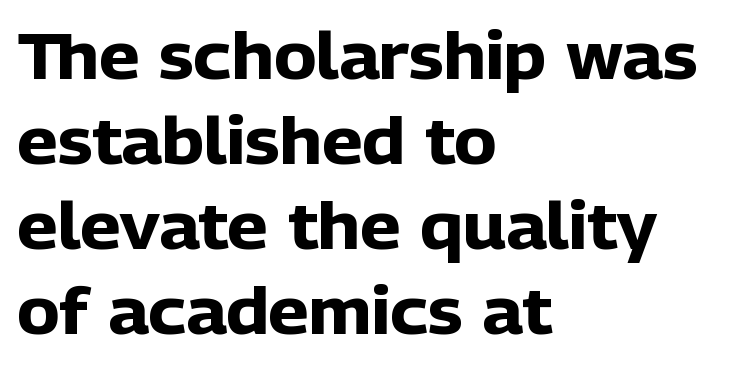
Q: Is the text bold? A: Yes.
Q: Is the text italic (slanted)? A: No, it is upright.
Q: Is the typeface a serif or a sans-serif typeface? A: Sans-serif.
Q: Is the text underlined? A: No.
Q: How is the paragraph aligned? A: Left-aligned.
Q: Is the spacing between letters normal or unusually wide? A: Normal.
Q: Is the spacing between lines tight, normal or loose? A: Normal.
Q: Width (condensed, normal, or wide)? A: Normal.
Q: Stroke contrast? A: Low.
Q: x-height? A: Medium.
Q: Monospaced? A: No.
